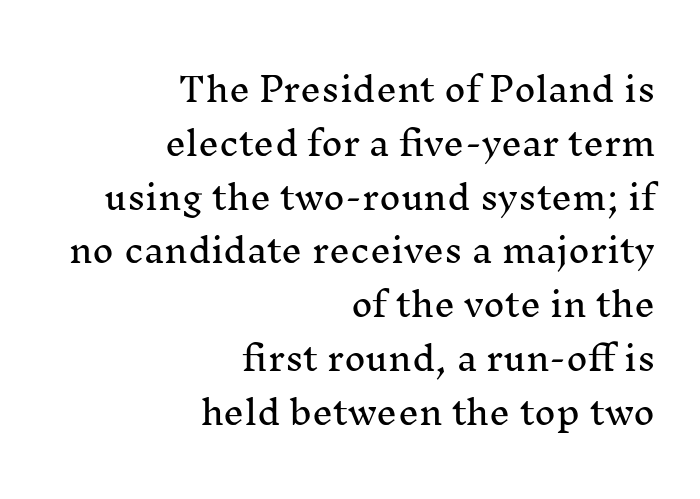
Q: Is the text italic (slanted)? A: No, it is upright.
Q: Is the typeface a serif or a sans-serif typeface? A: Serif.
Q: Is the text underlined? A: No.
Q: How is the paragraph aligned? A: Right-aligned.
Q: Is the spacing between letters normal or unusually wide? A: Normal.
Q: Is the spacing between lines tight, normal or loose? A: Normal.
Q: Width (condensed, normal, or wide)? A: Normal.
Q: Stroke contrast? A: Medium.
Q: x-height? A: Medium.
Q: Monospaced? A: No.
